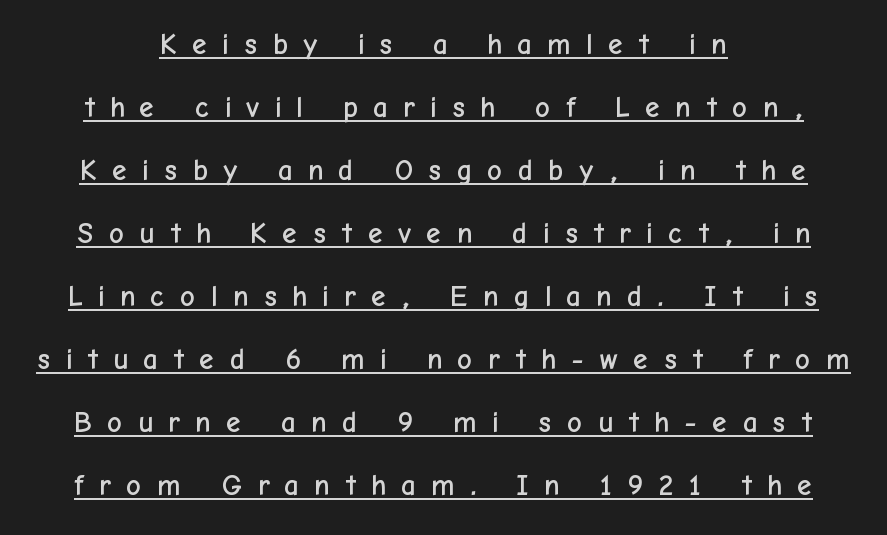
Notice how a bar underscores the lettering throughout. The glyphs in this specimen are sans serif. The letters stand straight up with perfectly vertical stems. Tracking here is generous; glyphs stand well apart from one another.
